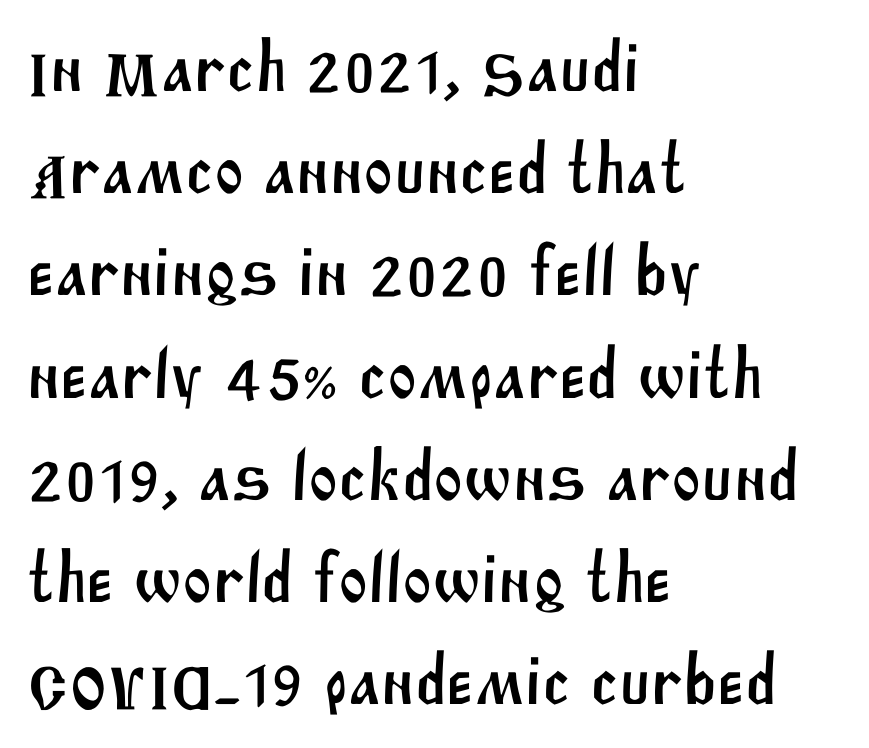
Whoever set this chose a conventional vertical rhythm. The compositor pushed each line to the left boundary. Each letter's strokes conclude bluntly, with no projecting serifs. Check the space under the baseline: it is left empty. You could call the tracking neutral — neither tight nor loose.
